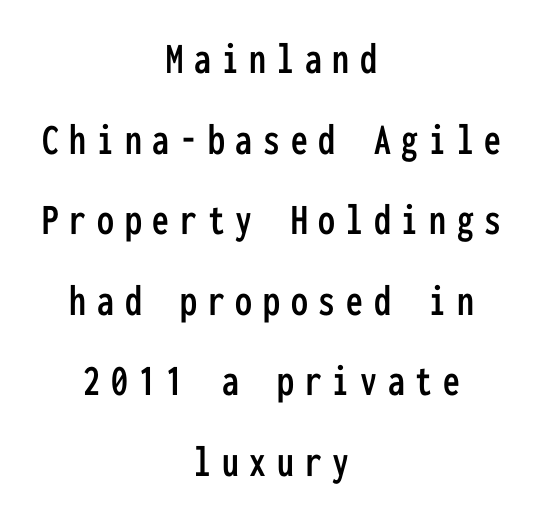
Q: Is the text italic (slanted)? A: No, it is upright.
Q: Is the typeface a serif or a sans-serif typeface? A: Sans-serif.
Q: Is the text underlined? A: No.
Q: How is the paragraph aligned? A: Centered.
Q: Is the spacing between letters normal or unusually wide? A: Unusually wide.
Q: Width (condensed, normal, or wide)? A: Condensed.
Q: Stroke contrast? A: Low.
Q: x-height? A: Medium.
Q: Monospaced? A: Yes.
